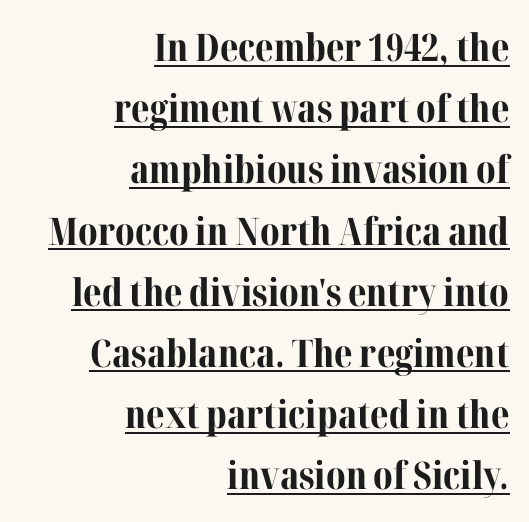
The image shows 38 px bold serif type, upright; set right-aligned, normal line spacing (1.61x), normal letter spacing, underlined; medium stroke contrast and a medium x-height.
